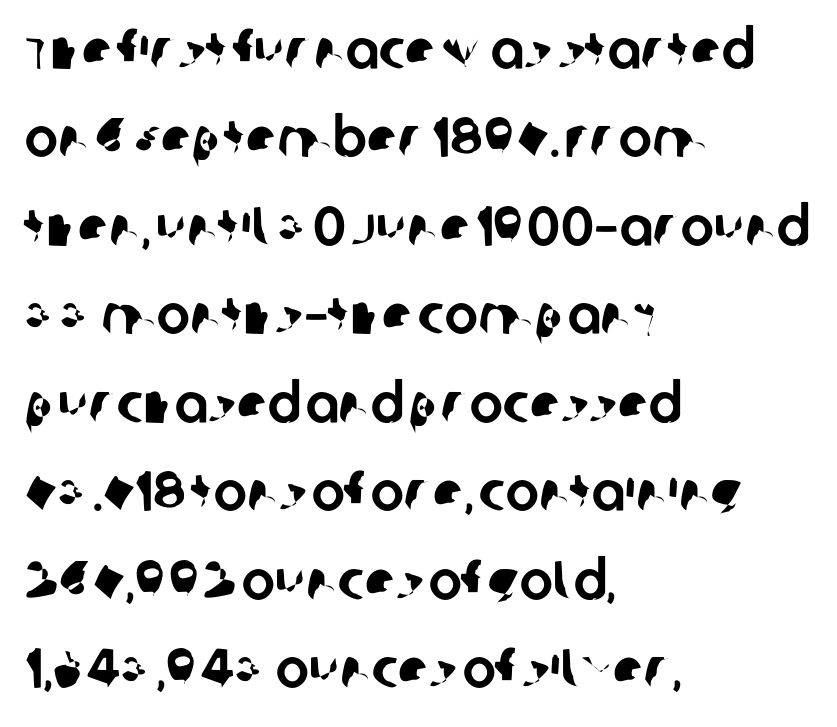
Q: Is the typeface a serif or a sans-serif typeface? A: Sans-serif.
Q: Is the text underlined? A: No.
Q: How is the paragraph aligned? A: Left-aligned.
Q: Is the spacing between letters normal or unusually wide? A: Normal.
Q: Is the spacing between lines tight, normal or loose? A: Normal.
Q: Width (condensed, normal, or wide)? A: Normal.
Q: Stroke contrast? A: Low.
Q: x-height? A: Large.
Q: Monospaced? A: No.
